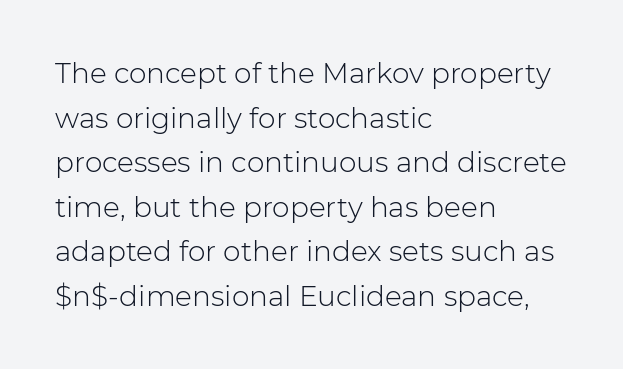
One glance says typical: line gaps are just what's usual. Layout note: lines flush left. I'd call this a sans setting — the letters go barefoot. Check the space under the baseline: it is left empty.
